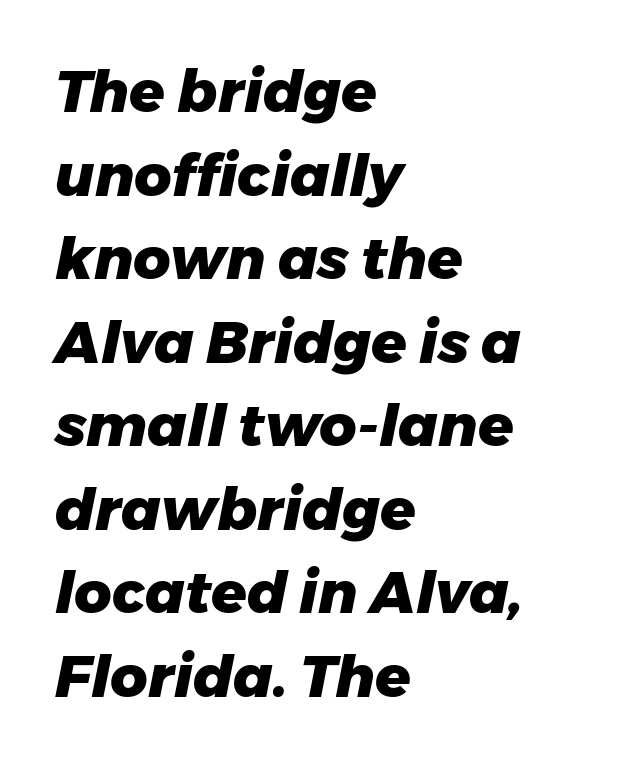
Q: Is the text bold? A: Yes.
Q: Is the text italic (slanted)? A: Yes, it leans right by about 11 degrees.
Q: Is the text underlined? A: No.
Q: How is the paragraph aligned? A: Left-aligned.
Q: Is the spacing between letters normal or unusually wide? A: Normal.
Q: Is the spacing between lines tight, normal or loose? A: Normal.
Q: Width (condensed, normal, or wide)? A: Normal.
Q: Stroke contrast? A: Low.
Q: x-height? A: Medium.
Q: Monospaced? A: No.
